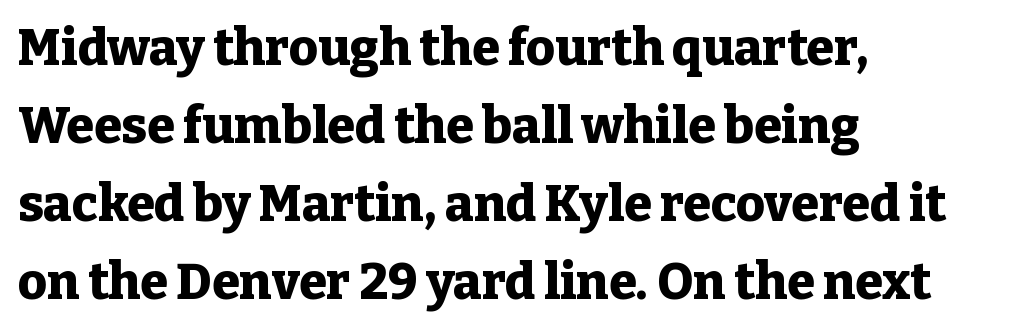
Q: Is the text bold? A: Yes.
Q: Is the text italic (slanted)? A: No, it is upright.
Q: Is the typeface a serif or a sans-serif typeface? A: Serif.
Q: Is the text underlined? A: No.
Q: How is the paragraph aligned? A: Left-aligned.
Q: Is the spacing between letters normal or unusually wide? A: Normal.
Q: Is the spacing between lines tight, normal or loose? A: Normal.
Q: Width (condensed, normal, or wide)? A: Normal.
Q: Stroke contrast? A: Low.
Q: x-height? A: Medium.
Q: Monospaced? A: No.
